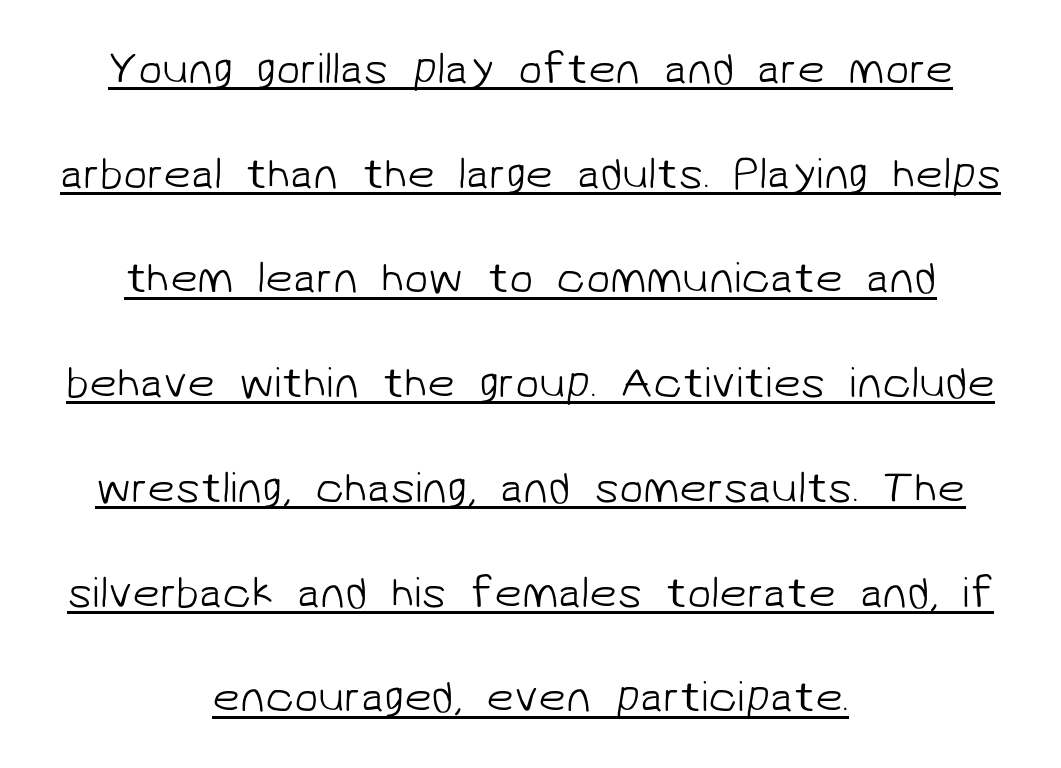
{"serif": "no", "bold": "no", "weight": "light", "width": "normal", "stroke_contrast": "low", "x_height": "medium", "monospaced": "no", "underline": "yes", "align": "center", "line_spacing": "loose", "line_spacing_ratio": 2.38, "letter_spacing": "normal", "letter_spacing_em": 0.0, "glyph_px": 44}
